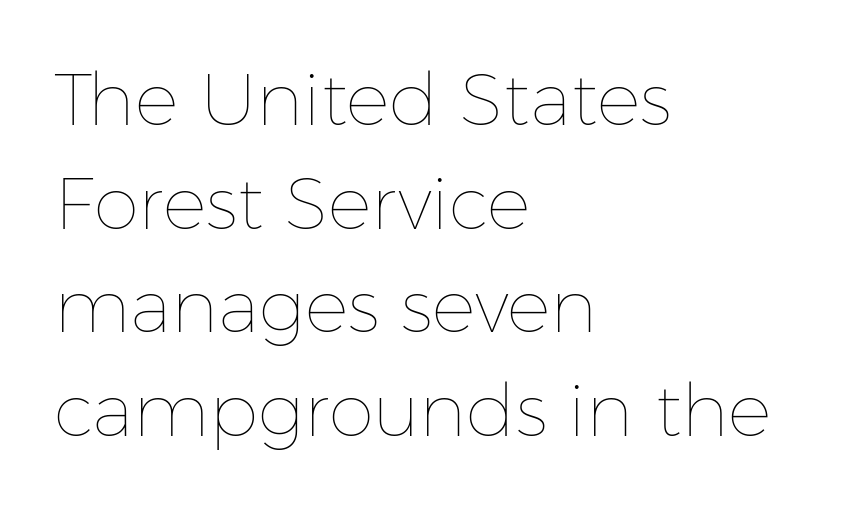
This is not heavy type; no bold has been used. Proportional: the letters do not fall into vertical columns. Evenly set lines give the paragraph a standard silhouette. Rendered with straight, roman letterforms.
